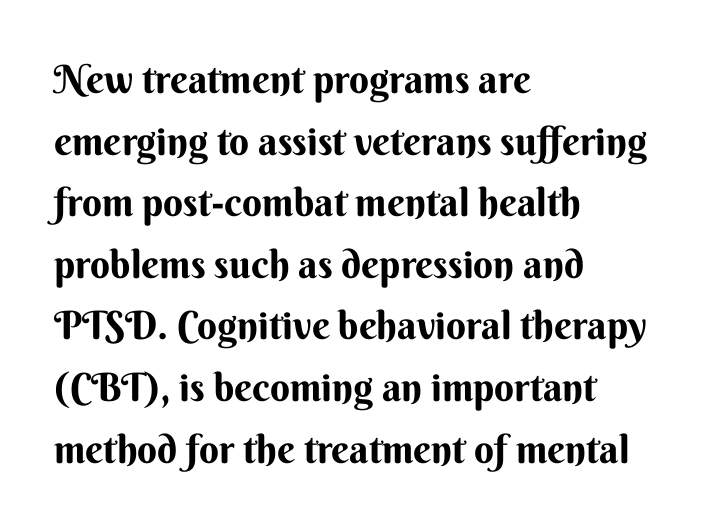
{"serif": "no", "italic": "no", "width": "normal", "stroke_contrast": "medium", "x_height": "small", "monospaced": "no", "underline": "no", "align": "left", "line_spacing": "normal", "line_spacing_ratio": 1.58, "letter_spacing": "normal", "letter_spacing_em": 0.0, "glyph_px": 39}
